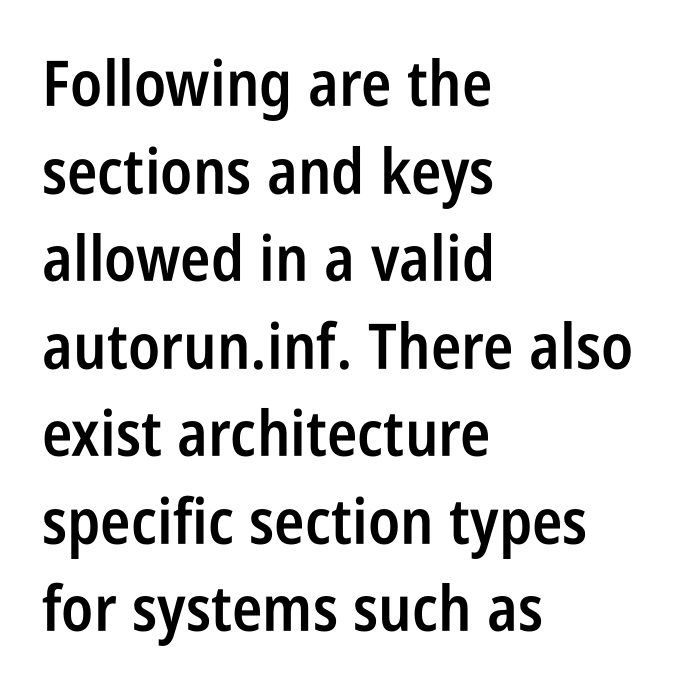
The image shows 63 px semibold, condensed sans-serif type, upright; set left-aligned, normal line spacing (1.39x), normal letter spacing, not underlined; low stroke contrast and a large x-height.
